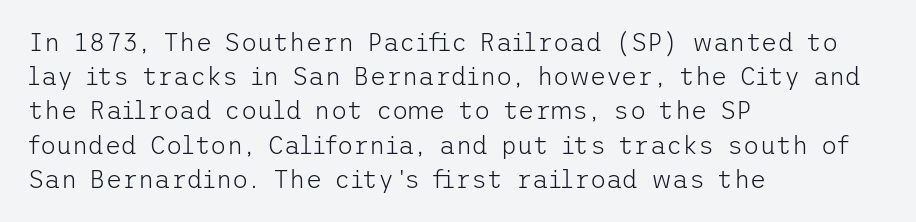
The image shows 25 px text type, upright; set left-aligned, normal line spacing (1.37x), normal letter spacing, not underlined.
